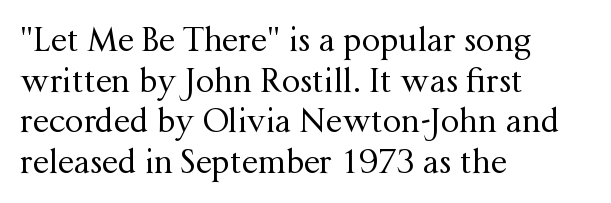
The image shows 33 px regular-weight serif type, upright; set left-aligned, line spacing 1.23x, normal letter spacing, not underlined; medium stroke contrast and a medium x-height.
